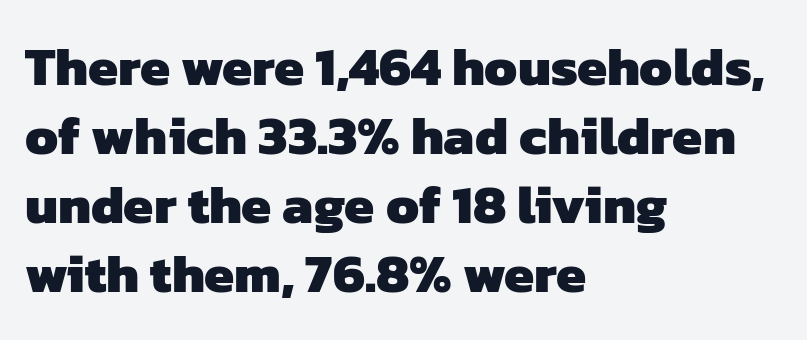
Each row of text sits above clean, open space. Varying glyph widths throughout — classic text-font behaviour. Visually the block forms a straight wall on the left and a jagged coastline on the right. Typographically, this falls in the sans-serif category.
